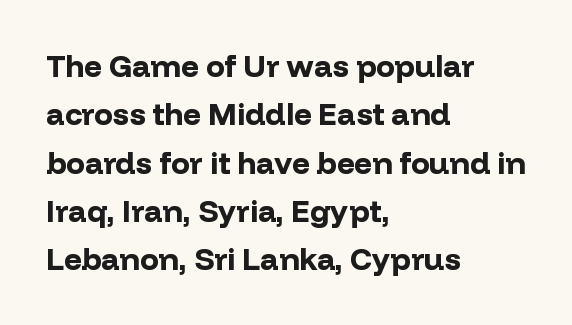
The image shows 31 px bold sans-serif type, upright; set left-aligned, normal line spacing (1.56x), normal letter spacing, not underlined; low stroke contrast and a medium x-height.
